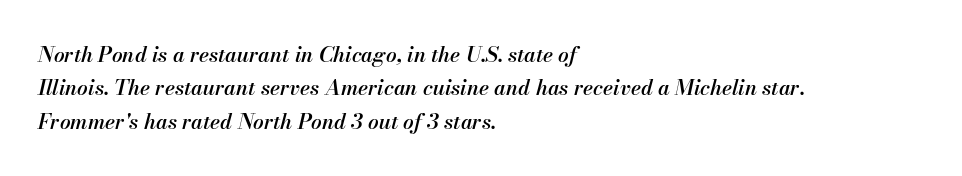
{"italic": "yes", "lean": "right", "slant_degrees": 13, "bold": "semi", "underline": "no", "align": "left", "line_spacing": "normal", "line_spacing_ratio": 1.59, "letter_spacing": "normal", "letter_spacing_em": 0.0, "glyph_px": 21}
